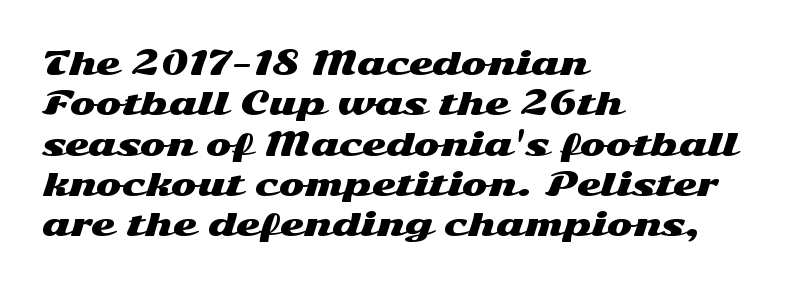
Unmarked baselines from the first word to the last. The leading is moderate, giving the passage an even texture. Horizontally, the lines are justified to the leading edge only.
